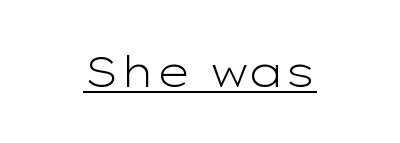
{"serif": "no", "italic": "no", "bold": "no", "weight": "light", "width": "wide", "stroke_contrast": "low", "x_height": "medium", "monospaced": "no", "underline": "yes", "align": "center", "letter_spacing": "normal", "letter_spacing_em": 0.0, "glyph_px": 42}
